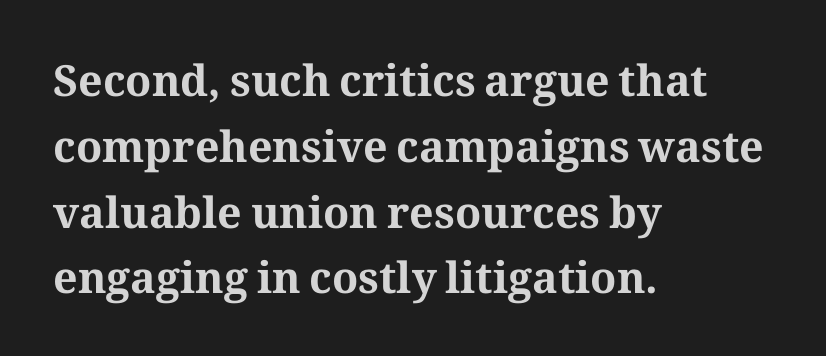
{"serif": "yes", "italic": "no", "bold": "yes", "weight": "bold", "width": "normal", "stroke_contrast": "medium", "x_height": "medium", "monospaced": "no", "underline": "no", "align": "left", "line_spacing": "normal", "line_spacing_ratio": 1.53, "letter_spacing": "normal", "letter_spacing_em": 0.0, "glyph_px": 43}
